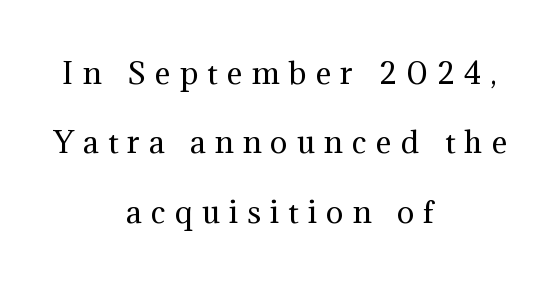
Widely set lines give the paragraph a tall, airy silhouette. The paragraph shown floats in the horizontal middle. Serif or sans? Serif — the stroke terminals have little feet. Each letter keeps its own natural width here, so spacing adapts to shape. Characters remain perfectly vertical along every line.
